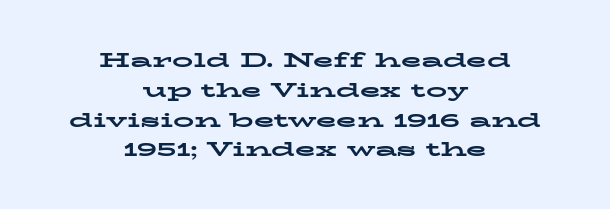
The image shows 21 px bold type, upright; set centered, normal line spacing (1.42x), normal letter spacing, not underlined.
